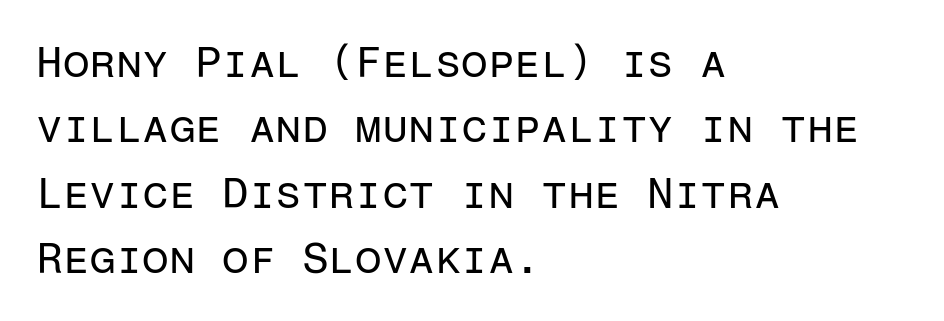
Italic? Not at all — the glyphs are vertical. The space directly below the letters is spotless. No feet cap the strokes, marking this as sans-serif type. Summary of vertical rhythm: regular, with standard interline spacing. The tracking reads as untouched default to a designer's eye. A classic flush-left, rag-right setting is used for this passage.
